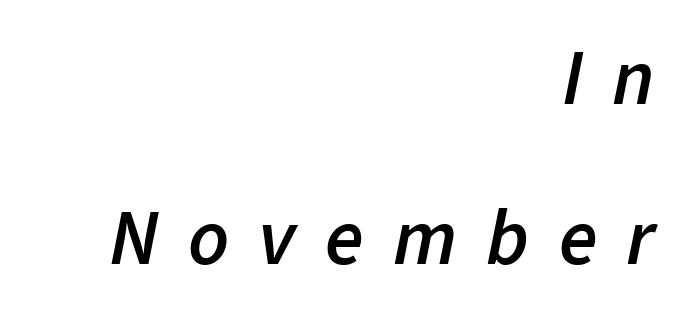
{"italic": "yes", "lean": "right", "slant_degrees": 11, "bold": "semi", "weight": "semibold", "width": "normal", "stroke_contrast": "low", "x_height": "medium", "monospaced": "no", "underline": "no", "align": "right", "line_spacing": "loose", "line_spacing_ratio": 2.03, "letter_spacing": "wide", "letter_spacing_em": 0.37, "glyph_px": 79}
